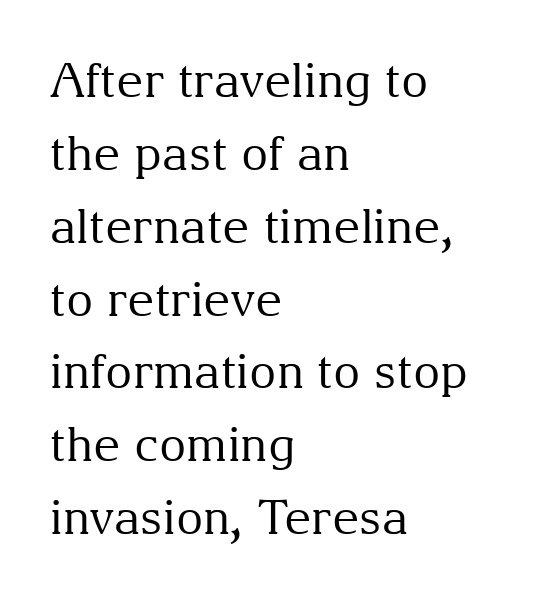
{"serif": "yes", "italic": "no", "bold": "no", "weight": "regular", "width": "normal", "stroke_contrast": "medium", "x_height": "medium", "monospaced": "no", "underline": "no", "align": "left", "line_spacing": "normal", "line_spacing_ratio": 1.55, "letter_spacing": "normal", "letter_spacing_em": 0.0, "glyph_px": 47}
